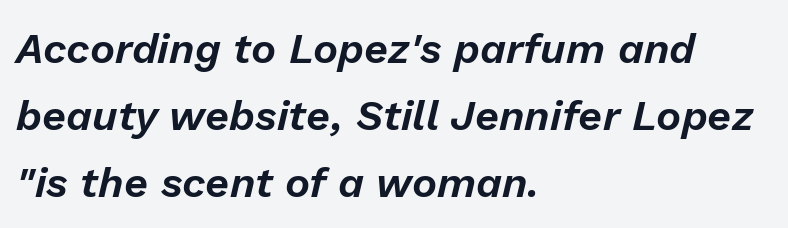
{"italic": "yes", "lean": "right", "slant_degrees": 13, "width": "normal", "stroke_contrast": "low", "x_height": "medium", "monospaced": "no", "underline": "no", "align": "left", "line_spacing": "normal", "line_spacing_ratio": 1.59, "letter_spacing": "normal", "letter_spacing_em": 0.0, "glyph_px": 42}
